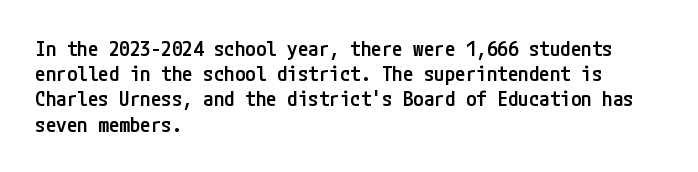
Stems and bowls a touch heavier than normal — semibold. This sample uses plain, unmodified letter spacing. The text block is weighted toward the left margin, trailing off unevenly rightward. Do the letters lean? They stand straight. Beneath every word, the page is bare.
